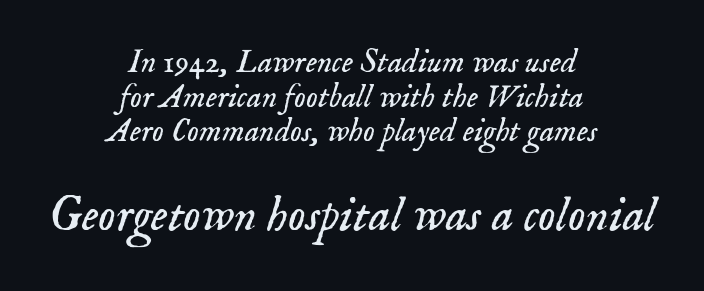
{"serif": "yes", "italic": "yes", "lean": "right", "slant_degrees": 18, "bold": "no", "weight": "light", "width": "normal", "stroke_contrast": "low", "x_height": "small", "monospaced": "no", "underline": "no", "align": "center", "line_spacing": "tight", "line_spacing_ratio": 1.05, "letter_spacing": "normal", "letter_spacing_em": 0.0, "larger_block": "second", "size_ratio": 1.48, "glyph_px": 49}
